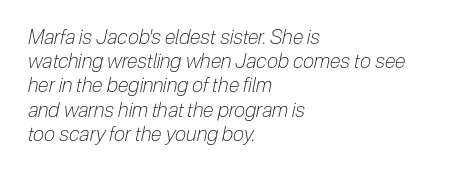
Q: Is the text bold? A: No.
Q: Is the text italic (slanted)? A: Yes, it leans right by about 12 degrees.
Q: Is the text underlined? A: No.
Q: How is the paragraph aligned? A: Left-aligned.
Q: Is the spacing between letters normal or unusually wide? A: Normal.
